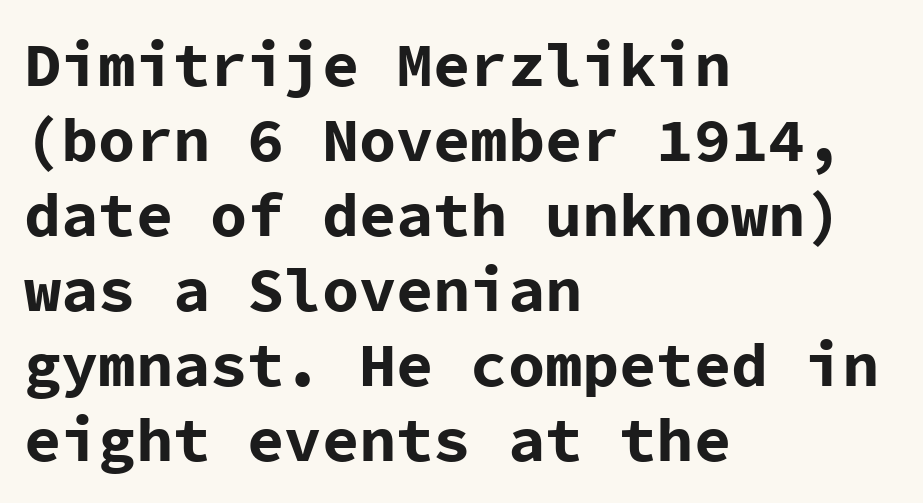
Q: Is the text bold? A: Yes.
Q: Is the text italic (slanted)? A: No, it is upright.
Q: Is the typeface a serif or a sans-serif typeface? A: Sans-serif.
Q: Is the text underlined? A: No.
Q: How is the paragraph aligned? A: Left-aligned.
Q: Is the spacing between letters normal or unusually wide? A: Normal.
Q: Width (condensed, normal, or wide)? A: Normal.
Q: Stroke contrast? A: Low.
Q: x-height? A: Medium.
Q: Monospaced? A: Yes.
